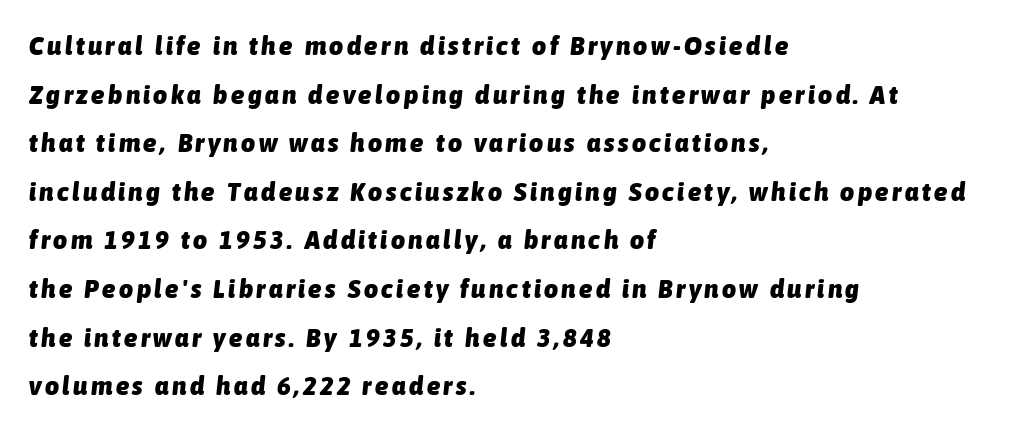
Q: Is the text bold? A: Yes.
Q: Is the text italic (slanted)? A: Yes, it leans right by about 6 degrees.
Q: Is the text underlined? A: No.
Q: How is the paragraph aligned? A: Left-aligned.
